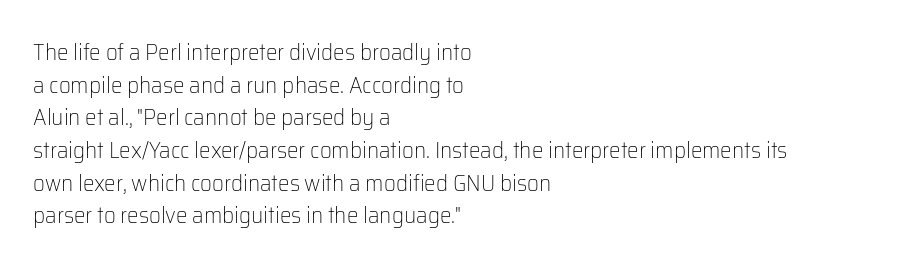
Characters follow at the spacing the type designer built in. The letterforms sit at book weight or below. Rendered with straight, roman letterforms. The rows are spaced the way most documents space them. The strip under each line holds only bare page.
